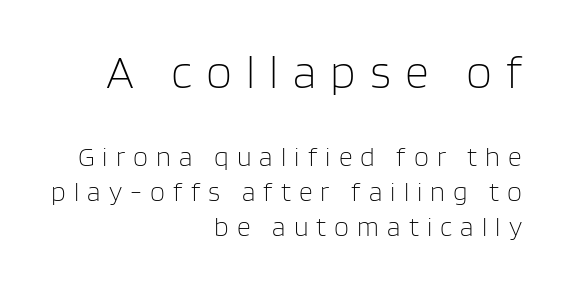
Q: Is the text bold? A: No.
Q: Is the text italic (slanted)? A: No, it is upright.
Q: Is the typeface a serif or a sans-serif typeface? A: Sans-serif.
Q: Is the text underlined? A: No.
Q: How is the paragraph aligned? A: Right-aligned.
Q: Is the spacing between letters normal or unusually wide? A: Unusually wide.
Q: Is the spacing between lines tight, normal or loose? A: Normal.
Q: Which block of text is set in a larger size, the first (top) or the second (bottom)? A: The first (top) one.
Q: Width (condensed, normal, or wide)? A: Normal.
Q: Stroke contrast? A: Low.
Q: x-height? A: Large.
Q: Monospaced? A: No.
